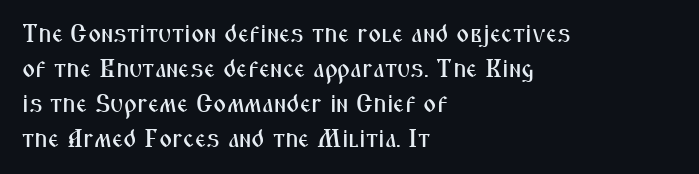
Q: Is the text italic (slanted)? A: No, it is upright.
Q: Is the text underlined? A: No.
Q: How is the paragraph aligned? A: Left-aligned.
Q: Is the spacing between letters normal or unusually wide? A: Normal.
Q: Is the spacing between lines tight, normal or loose? A: Normal.
